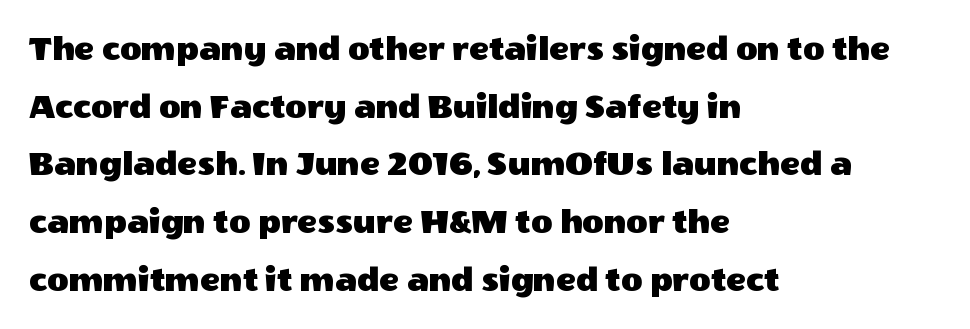
The axis of the letterforms is exactly vertical. Examine the stroke ends and you'll find no serifs. If you measured baseline to baseline, you'd find a middling distance. No extra tracking has been applied to these lines. Honestly, there is no underline to notice here at all.
